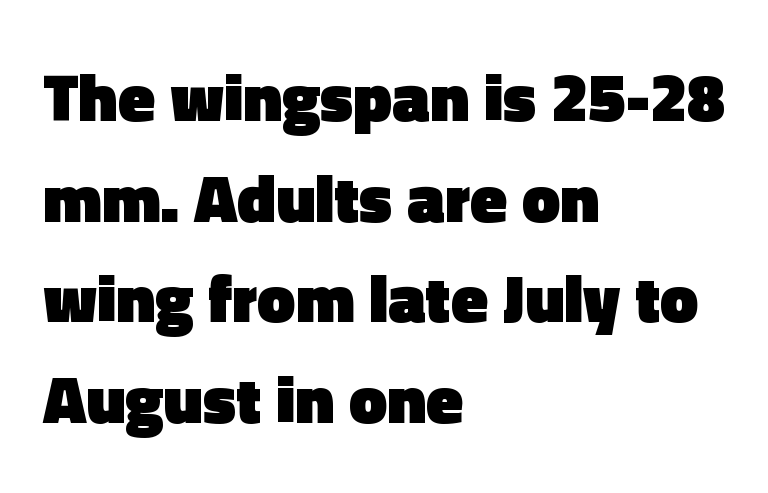
The image shows 68 px heavy sans-serif type, upright; set left-aligned, normal line spacing (1.48x), normal letter spacing, not underlined; a medium x-height.
